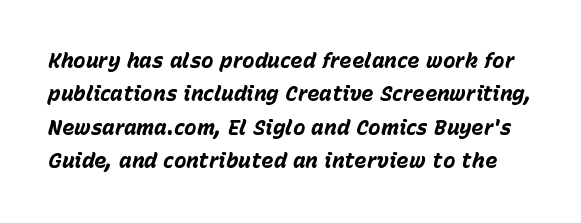
Q: Is the text bold? A: Yes.
Q: Is the text italic (slanted)? A: Yes, it leans right by about 15 degrees.
Q: Is the text underlined? A: No.
Q: Is the spacing between letters normal or unusually wide? A: Normal.
Q: Is the spacing between lines tight, normal or loose? A: Normal.
